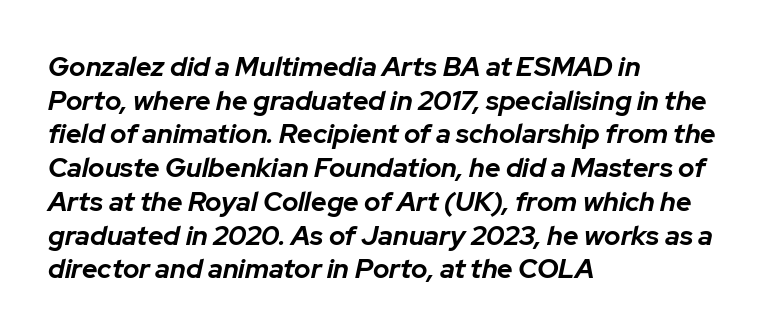
{"italic": "yes", "lean": "right", "slant_degrees": 12, "bold": "yes", "underline": "no", "align": "left", "line_spacing": "normal", "line_spacing_ratio": 1.25, "letter_spacing": "normal", "letter_spacing_em": 0.0, "glyph_px": 27}
